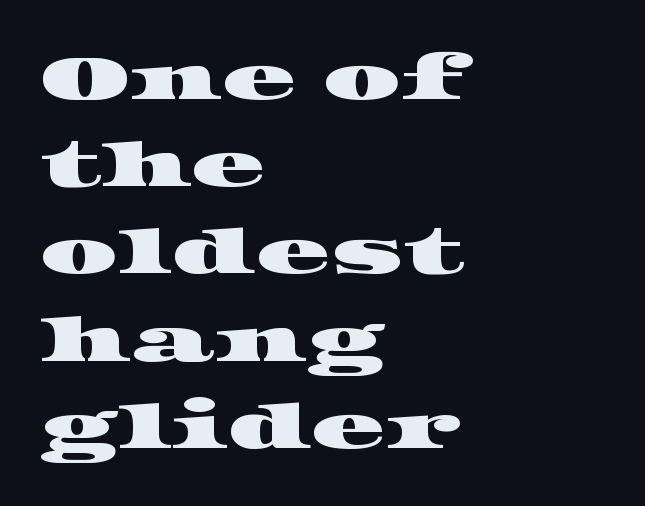
The image shows 61 px wide serif type; set left-aligned, normal line spacing (1.43x), normal letter spacing, not underlined; high stroke contrast and a large x-height.
